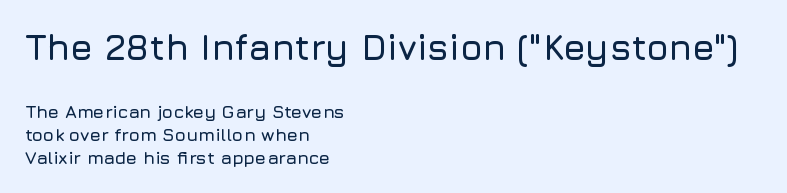
The image shows 36 px sans-serif type, upright; set left-aligned, normal line spacing (1.28x), normal letter spacing, not underlined; the first (top) block is 2.0x larger; low stroke contrast and a medium x-height.
